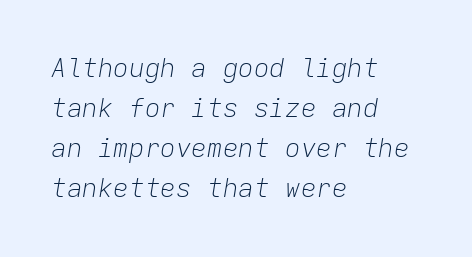
The image shows 26 px text type, italic (leaning right); set left-aligned, normal line spacing (1.54x), normal letter spacing, not underlined.
